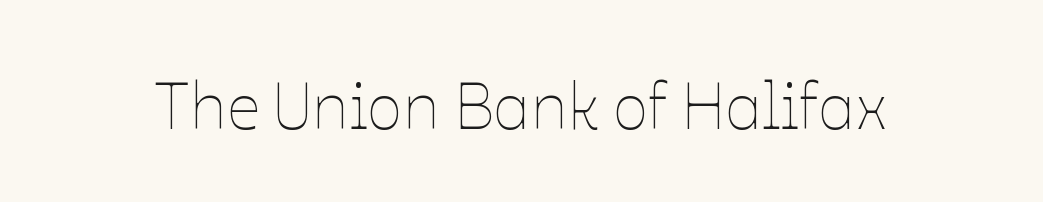
{"italic": "no", "bold": "no", "weight": "thin", "width": "normal", "stroke_contrast": "low", "x_height": "medium", "monospaced": "no", "underline": "no", "letter_spacing": "normal", "letter_spacing_em": 0.0, "glyph_px": 66}
